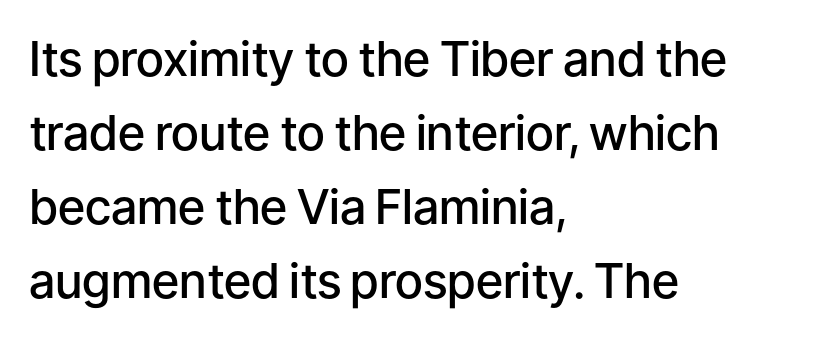
{"serif": "no", "italic": "no", "bold": "semi", "weight": "semibold", "width": "normal", "stroke_contrast": "low", "x_height": "medium", "monospaced": "no", "underline": "no", "align": "left", "line_spacing": "normal", "line_spacing_ratio": 1.54, "letter_spacing": "normal", "letter_spacing_em": 0.0, "glyph_px": 48}
